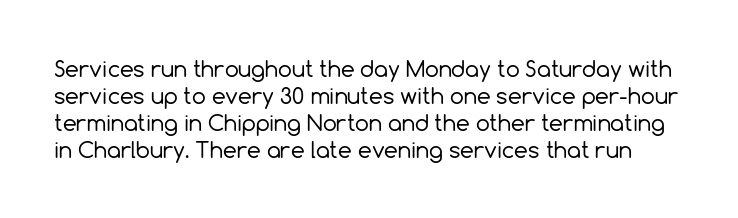
The image shows 22 px text type, upright; set line spacing 1.22x, normal letter spacing, not underlined.
